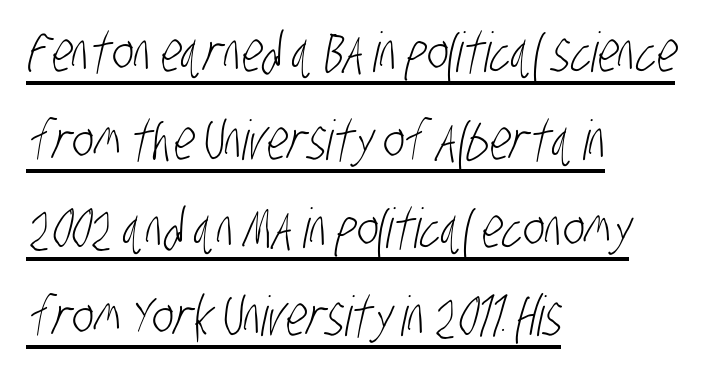
Do the characters align in a grid? No, the font is proportional. Does extra space separate the letters? No, they use regular spacing. The lines are quadded left. Observe the absence of serifs on each vertical stroke in this sample.
